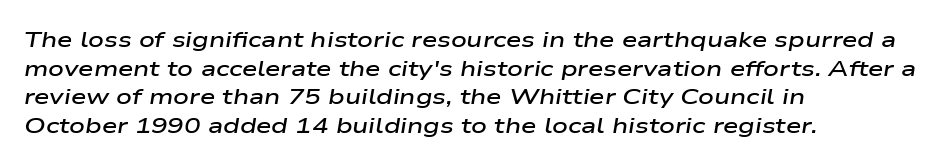
Characters follow at the spacing the type designer built in. The sample has been set in demibold, a notch under bold. The block of text has a typical density, with ordinary space between rows. Decoration check: the copy has no underline. The ragged edge is on the right, which tells us the setting is flush left.
